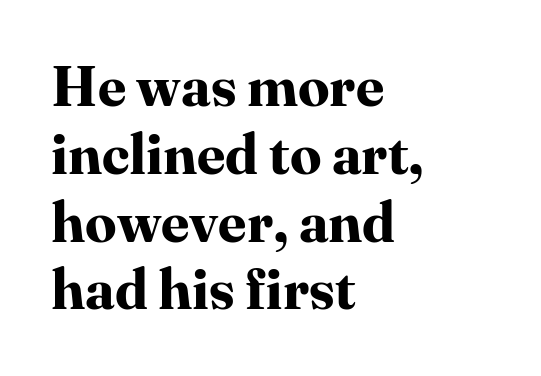
Alignment: flush left. You could not count columns in this text — the font is proportionally spaced. Decoration check: the copy has no underline. Serifs: yes, visible at the terminals of the letterforms.
